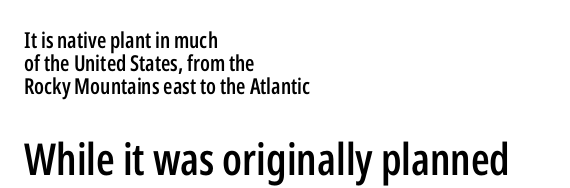
Q: Is the text bold? A: Semi-bold.
Q: Is the text italic (slanted)? A: No, it is upright.
Q: Is the typeface a serif or a sans-serif typeface? A: Sans-serif.
Q: Is the text underlined? A: No.
Q: How is the paragraph aligned? A: Left-aligned.
Q: Is the spacing between letters normal or unusually wide? A: Normal.
Q: Is the spacing between lines tight, normal or loose? A: Tight.
Q: Which block of text is set in a larger size, the first (top) or the second (bottom)? A: The second (bottom) one.
Q: Width (condensed, normal, or wide)? A: Condensed.
Q: Stroke contrast? A: Low.
Q: x-height? A: Medium.
Q: Monospaced? A: No.
